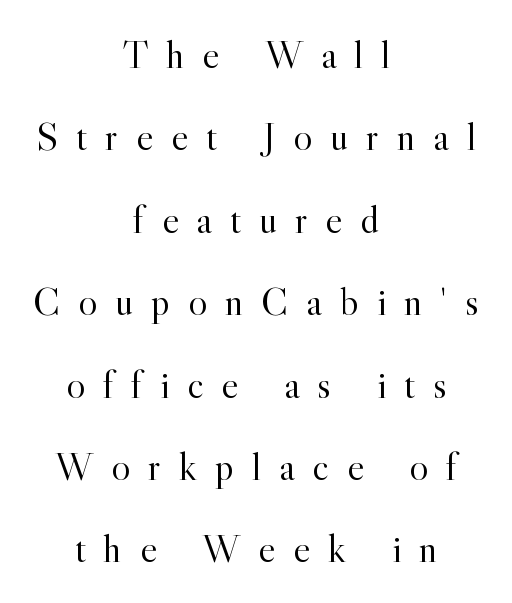
Q: Is the text bold? A: No.
Q: Is the text italic (slanted)? A: No, it is upright.
Q: Is the typeface a serif or a sans-serif typeface? A: Serif.
Q: Is the text underlined? A: No.
Q: How is the paragraph aligned? A: Centered.
Q: Is the spacing between letters normal or unusually wide? A: Unusually wide.
Q: Is the spacing between lines tight, normal or loose? A: Loose.
Q: Width (condensed, normal, or wide)? A: Normal.
Q: x-height? A: Small.
Q: Monospaced? A: No.
